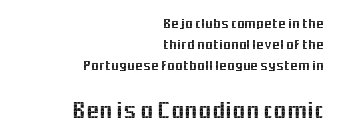
{"italic": "no", "underline": "no", "align": "right", "line_spacing": "normal", "line_spacing_ratio": 1.51, "letter_spacing": "normal", "letter_spacing_em": 0.0, "larger_block": "second", "size_ratio": 1.71, "glyph_px": 24}
